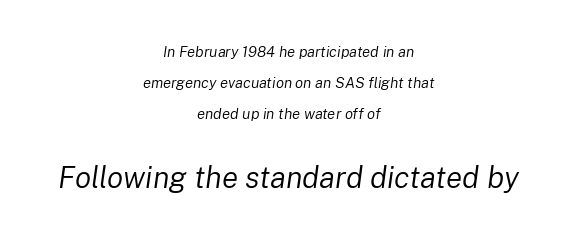
What's the leading like? Stretched, with rows far apart. How are the letters spaced? Ordinarily, with no added tracking. Each letter keeps its own natural width here, so spacing adapts to shape. Tall strokes in this sample are angled rather than plumb.
